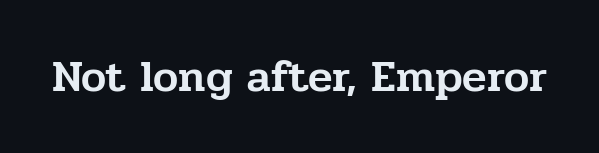
Underlining? Definitely not there. Does the type have serifs? Yes, each stem ends in a small foot. Each letter keeps its own natural width here, so spacing adapts to shape. You could call the tracking neutral — neither tight nor loose. The font's upright variant was chosen for this text.
